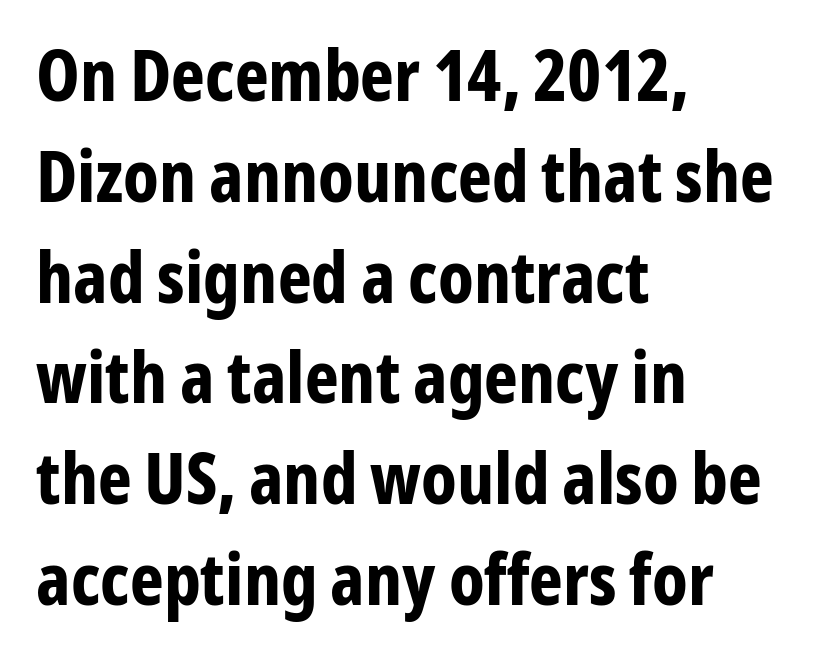
Q: Is the text bold? A: Yes.
Q: Is the text italic (slanted)? A: No, it is upright.
Q: Is the typeface a serif or a sans-serif typeface? A: Sans-serif.
Q: Is the text underlined? A: No.
Q: How is the paragraph aligned? A: Left-aligned.
Q: Is the spacing between letters normal or unusually wide? A: Normal.
Q: Is the spacing between lines tight, normal or loose? A: Normal.
Q: Width (condensed, normal, or wide)? A: Condensed.
Q: Stroke contrast? A: Low.
Q: x-height? A: Medium.
Q: Monospaced? A: No.
